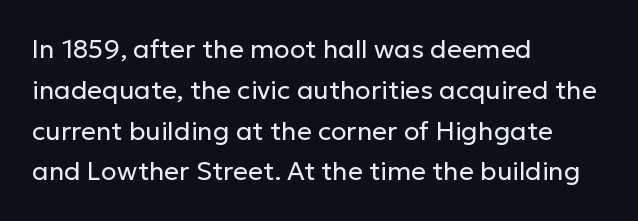
Q: Is the text bold? A: No.
Q: Is the text italic (slanted)? A: No, it is upright.
Q: Is the text underlined? A: No.
Q: How is the paragraph aligned? A: Left-aligned.
Q: Is the spacing between letters normal or unusually wide? A: Normal.
Q: Is the spacing between lines tight, normal or loose? A: Normal.
